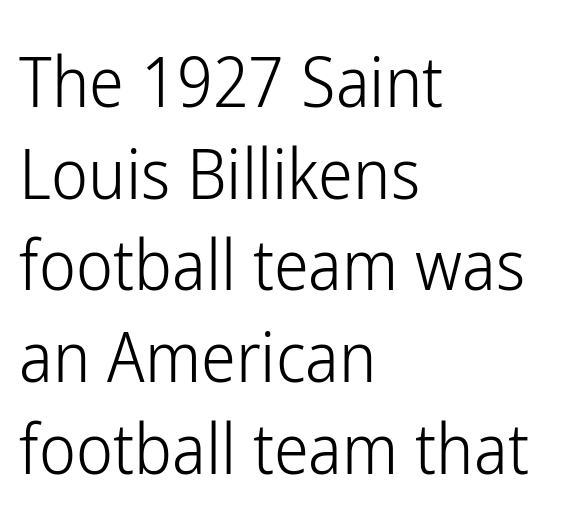
Serifs: no, the terminals of the letterforms are clean. The gap between lines stays unmarked. Every character sits straight up, as roman type does. Leading matches the norm, producing a regular column. Tracking here is standard; glyphs follow each other at the usual distance.
